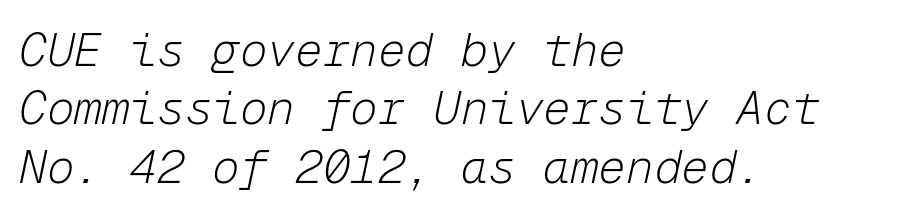
The passage shown is typed in a monospace face where columns stay perfectly aligned. Every character sits at an angle, as italics do. Successive baselines arrive at the customary interval. Glyph-to-glyph distance matches everyday printed text. Nothing heavy about these letters — not bold at all.
